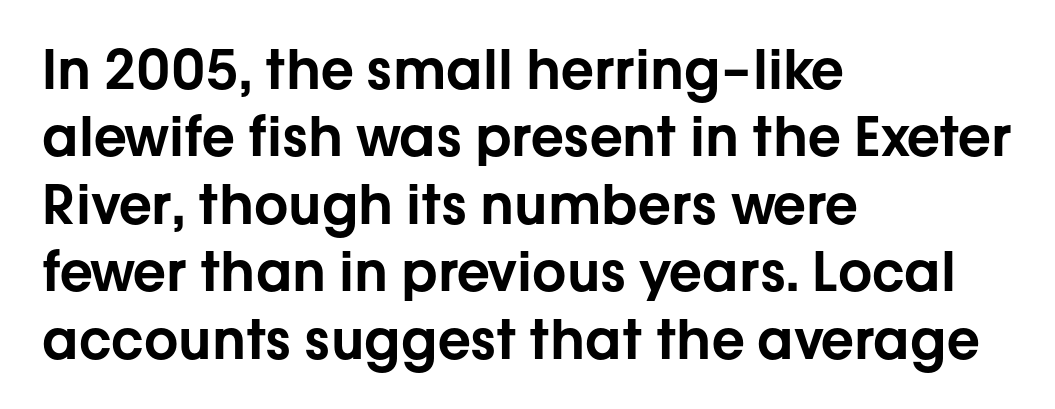
Posture: vertical. The vertical gap from one line to the next is medium. The rendering anchors every line to the left-hand side. The glyphs are unaccompanied by any horizontal stroke below them.
